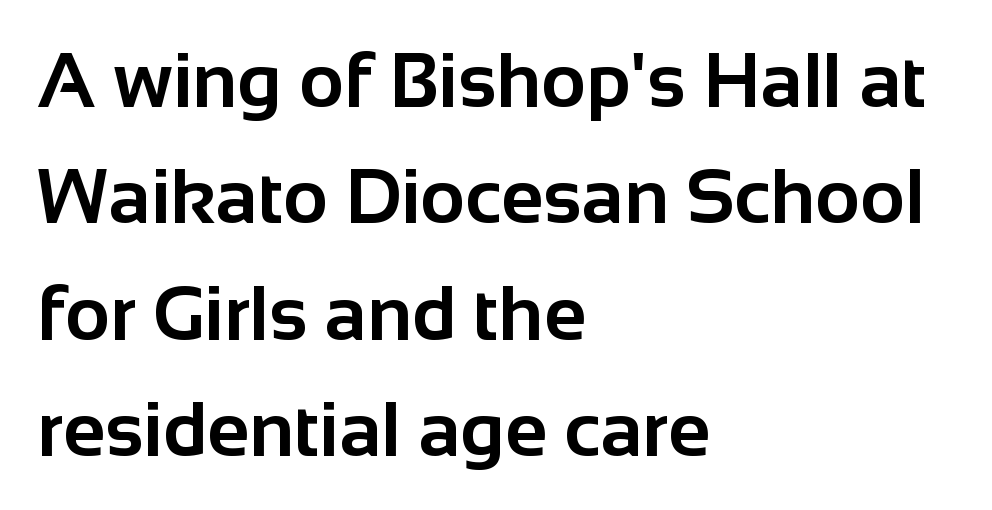
The image shows 77 px bold sans-serif type, upright; set left-aligned, normal line spacing (1.51x), normal letter spacing, not underlined; low stroke contrast and a medium x-height.
